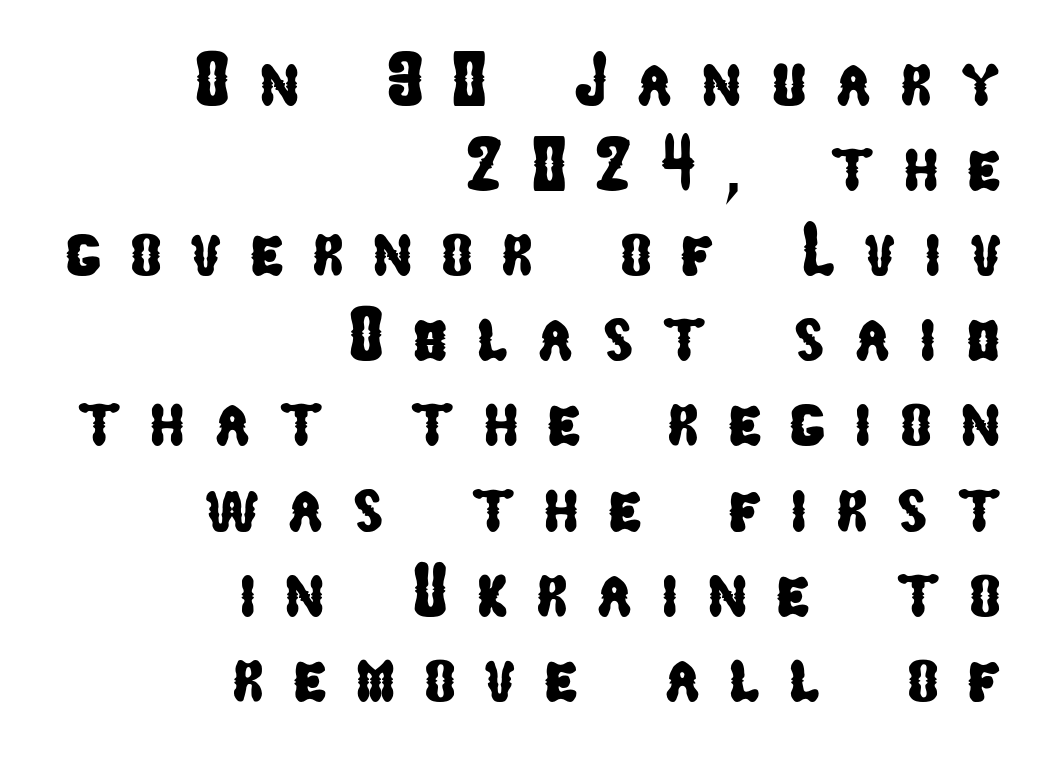
{"serif": "no", "width": "condensed", "stroke_contrast": "low", "x_height": "medium", "monospaced": "no", "underline": "no", "align": "right", "line_spacing": "tight", "line_spacing_ratio": 1.12, "letter_spacing": "wide", "letter_spacing_em": 0.37, "glyph_px": 76}
